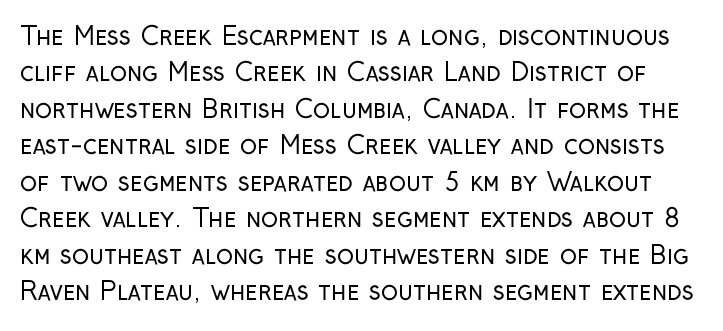
Q: Is the text bold? A: No.
Q: Is the text italic (slanted)? A: No, it is upright.
Q: Is the text underlined? A: No.
Q: Is the spacing between letters normal or unusually wide? A: Normal.
Q: Is the spacing between lines tight, normal or loose? A: Normal.
